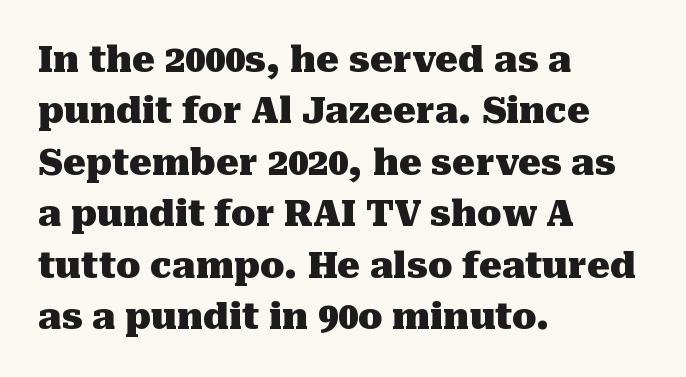
Q: Is the text bold? A: Yes.
Q: Is the text italic (slanted)? A: No, it is upright.
Q: Is the typeface a serif or a sans-serif typeface? A: Serif.
Q: Is the text underlined? A: No.
Q: How is the paragraph aligned? A: Left-aligned.
Q: Is the spacing between letters normal or unusually wide? A: Normal.
Q: Is the spacing between lines tight, normal or loose? A: Normal.
Q: Width (condensed, normal, or wide)? A: Normal.
Q: Stroke contrast? A: Medium.
Q: x-height? A: Medium.
Q: Monospaced? A: No.
